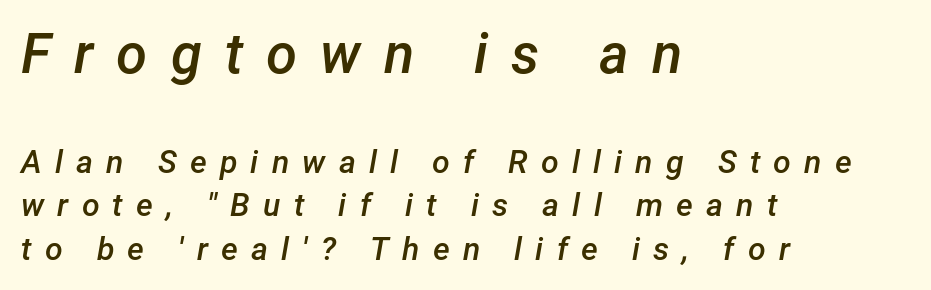
Q: Is the text bold? A: Semi-bold.
Q: Is the text italic (slanted)? A: Yes, it leans right by about 12 degrees.
Q: Is the text underlined? A: No.
Q: How is the paragraph aligned? A: Left-aligned.
Q: Is the spacing between letters normal or unusually wide? A: Unusually wide.
Q: Is the spacing between lines tight, normal or loose? A: Normal.
Q: Which block of text is set in a larger size, the first (top) or the second (bottom)? A: The first (top) one.
Q: Width (condensed, normal, or wide)? A: Normal.
Q: Stroke contrast? A: Low.
Q: x-height? A: Medium.
Q: Monospaced? A: No.
